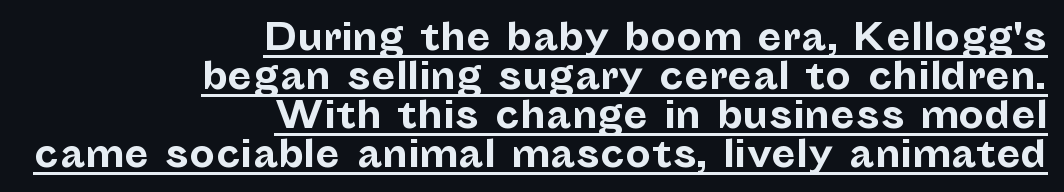
{"serif": "no", "italic": "no", "bold": "yes", "weight": "bold", "width": "normal", "stroke_contrast": "low", "x_height": "medium", "monospaced": "no", "underline": "yes", "align": "right", "line_spacing": "tight", "line_spacing_ratio": 1.08, "letter_spacing": "normal", "letter_spacing_em": 0.0, "glyph_px": 36}
